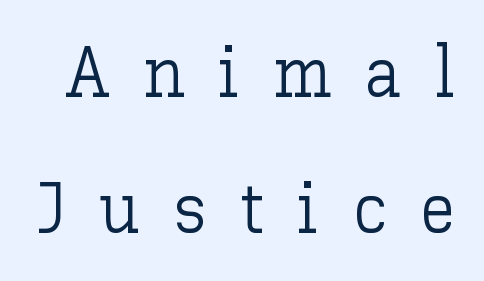
The image shows 71 px light type, upright; set loose line spacing (1.91x), unusually wide letter spacing (+0.47 em), not underlined; low stroke contrast and a medium x-height.
